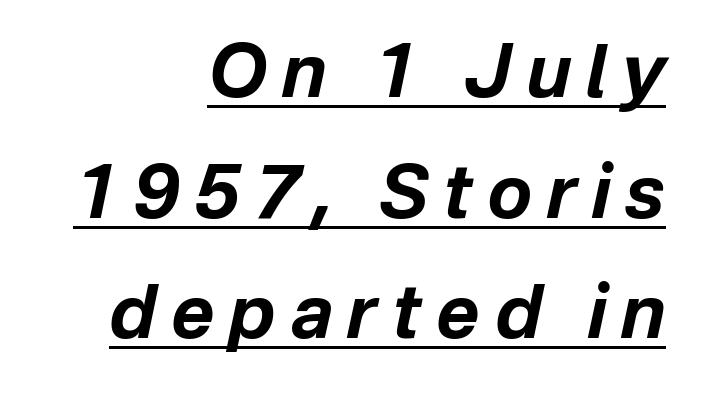
{"italic": "yes", "lean": "right", "slant_degrees": 12, "bold": "yes", "weight": "bold", "width": "normal", "stroke_contrast": "low", "x_height": "medium", "monospaced": "no", "underline": "yes", "align": "right", "line_spacing": "normal", "line_spacing_ratio": 1.63, "letter_spacing": "wide", "letter_spacing_em": 0.2, "glyph_px": 74}
